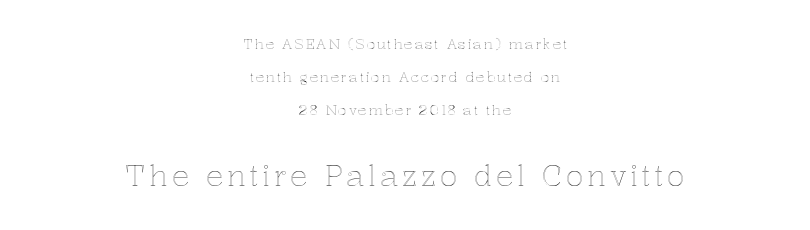
The image shows 29 px text type, upright; set centered, loose line spacing (2.34x), not underlined; the second (bottom) block is 2.07x larger; a medium x-height.
